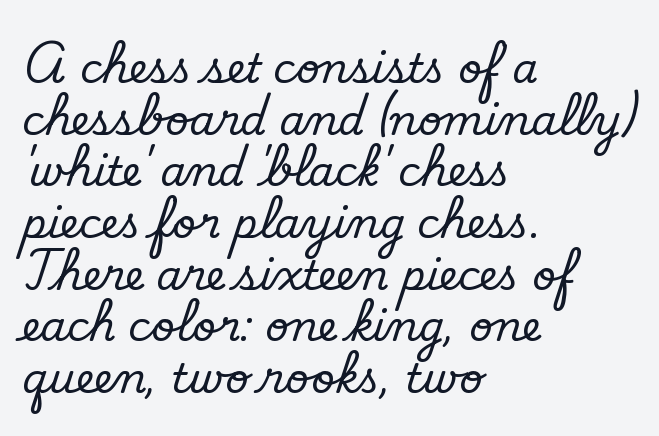
{"serif": "no", "bold": "no", "weight": "regular", "width": "normal", "stroke_contrast": "low", "x_height": "small", "monospaced": "no", "underline": "no", "align": "left", "line_spacing": "normal", "line_spacing_ratio": 1.26, "letter_spacing": "normal", "letter_spacing_em": 0.0, "glyph_px": 41}
